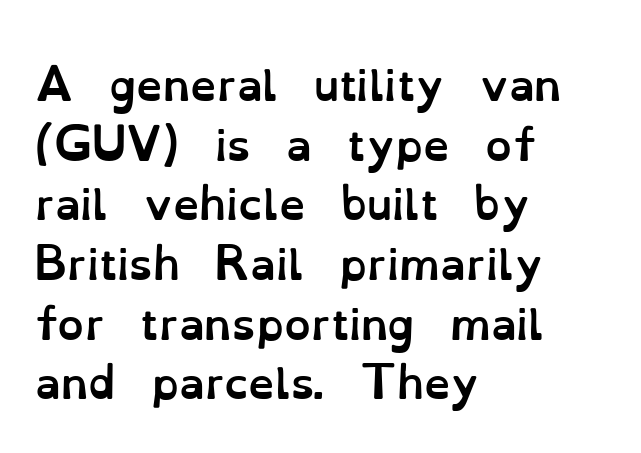
The image shows 42 px semibold type, upright; set left-aligned, normal line spacing (1.42x), normal letter spacing, not underlined; low stroke contrast and a small x-height.
